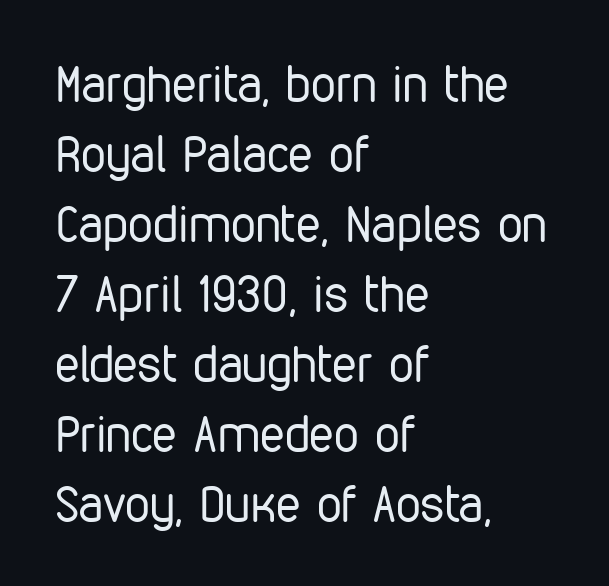
Weight: regular or lighter. Posture: straight, roman, zero tilt. The typesetter chose a ragged-right arrangement here. Default kerning and tracking; the words read as compact shapes. Rule under the text: the space is simply empty. The face used here is a sans, in the tradition of grotesques and geometrics.
